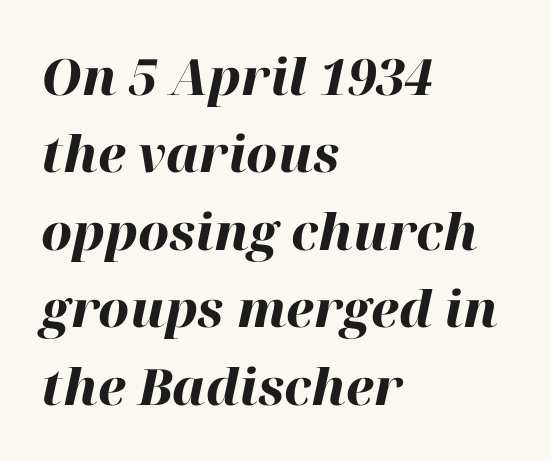
{"italic": "yes", "lean": "right", "slant_degrees": 12, "bold": "yes", "weight": "heavy", "width": "normal", "stroke_contrast": "high", "x_height": "medium", "monospaced": "no", "underline": "no", "align": "left", "line_spacing": "normal", "line_spacing_ratio": 1.55, "letter_spacing": "normal", "letter_spacing_em": 0.0, "glyph_px": 50}
